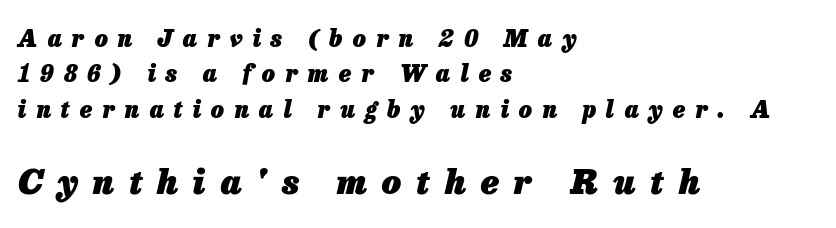
{"italic": "yes", "lean": "right", "slant_degrees": 13, "bold": "yes", "weight": "heavy", "width": "normal", "stroke_contrast": "low", "x_height": "medium", "monospaced": "no", "underline": "no", "align": "left", "line_spacing": "normal", "line_spacing_ratio": 1.54, "letter_spacing": "wide", "letter_spacing_em": 0.44, "larger_block": "second", "size_ratio": 1.48, "glyph_px": 34}
